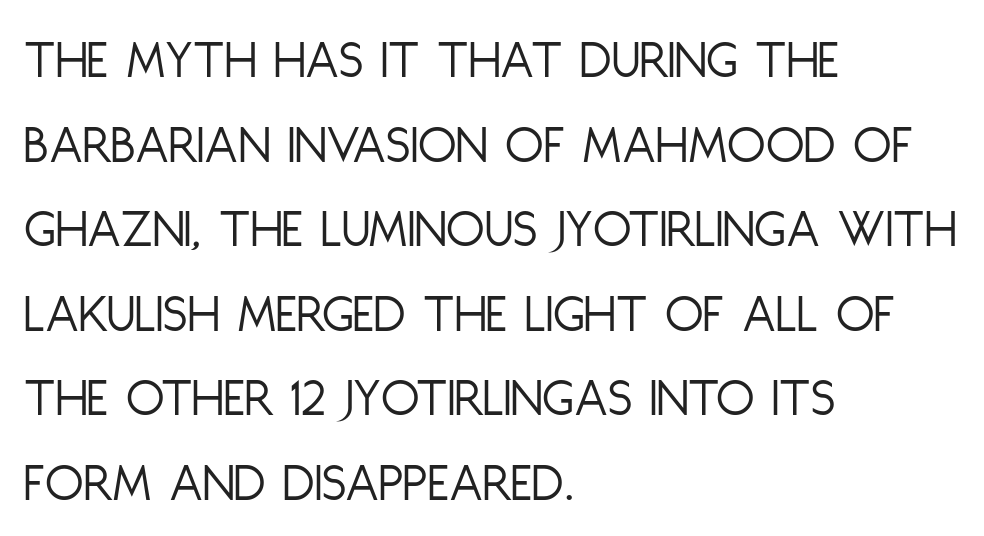
{"serif": "no", "italic": "no", "bold": "no", "weight": "light", "width": "condensed", "stroke_contrast": "low", "x_height": "large", "monospaced": "no", "underline": "no", "align": "left", "line_spacing": "normal", "line_spacing_ratio": 1.51, "letter_spacing": "normal", "letter_spacing_em": 0.0, "glyph_px": 56}
